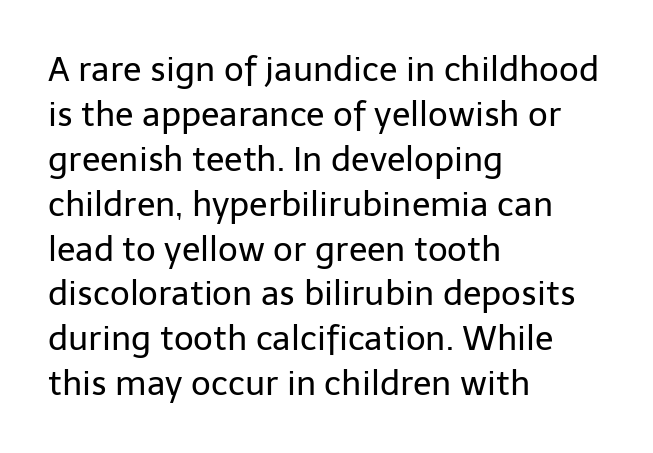
Q: Is the text bold? A: No.
Q: Is the text italic (slanted)? A: No, it is upright.
Q: Is the typeface a serif or a sans-serif typeface? A: Sans-serif.
Q: Is the text underlined? A: No.
Q: How is the paragraph aligned? A: Left-aligned.
Q: Is the spacing between letters normal or unusually wide? A: Normal.
Q: Is the spacing between lines tight, normal or loose? A: Normal.
Q: Width (condensed, normal, or wide)? A: Normal.
Q: Stroke contrast? A: Low.
Q: x-height? A: Medium.
Q: Monospaced? A: No.
